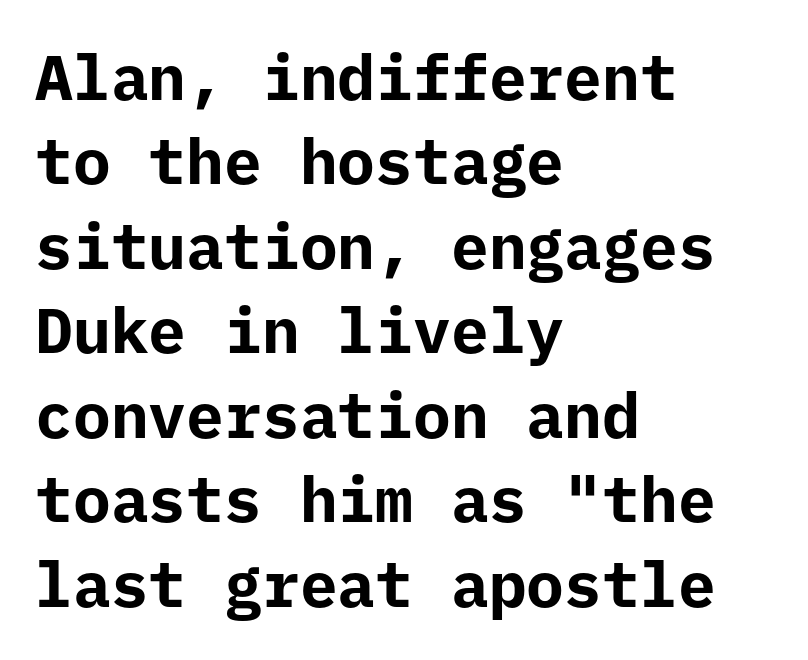
This sample keeps an unexceptional amount of space between lines. No extra tracking has been applied to these lines. Glance below the letters and you will spot only blank space. The typography opts for an upright posture over an oblique one.
